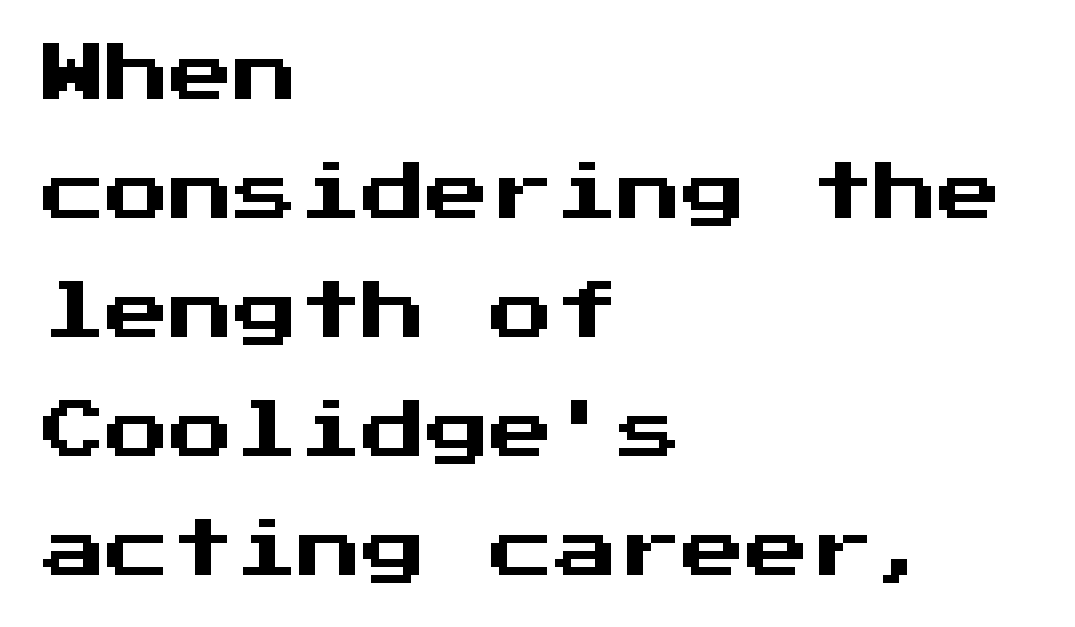
Quick note: not italic, upright. The text block is weighted toward the left margin, trailing off unevenly rightward. Classification — sans serif. Fixed-width glyphs throughout — classic coding-font behaviour. Inter-character spacing is left at the font's built-in metrics.
